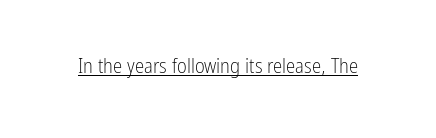
Italic: no, the glyphs are upright roman. You can see a thin bar hugging the bottom of the glyphs. Nothing heavy about these letters — not bold at all. Look at the tracking — it's just the regular setting, nothing added.
